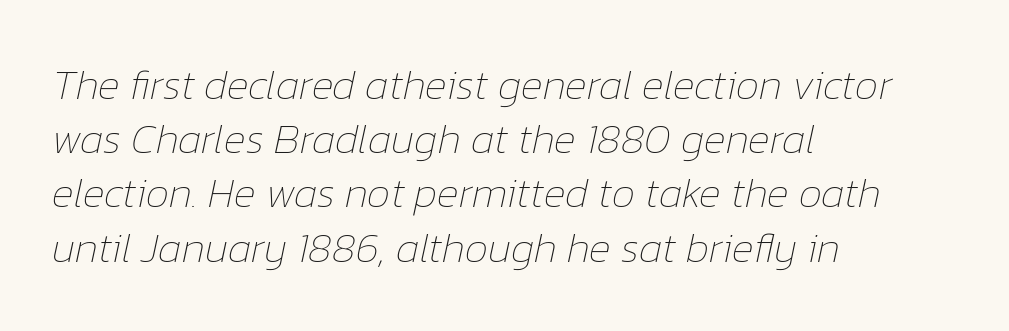
Q: Is the text bold? A: No.
Q: Is the text italic (slanted)? A: Yes, it leans right by about 12 degrees.
Q: Is the text underlined? A: No.
Q: How is the paragraph aligned? A: Left-aligned.
Q: Is the spacing between letters normal or unusually wide? A: Normal.
Q: Is the spacing between lines tight, normal or loose? A: Normal.
Q: Width (condensed, normal, or wide)? A: Normal.
Q: Stroke contrast? A: Low.
Q: x-height? A: Medium.
Q: Monospaced? A: No.
